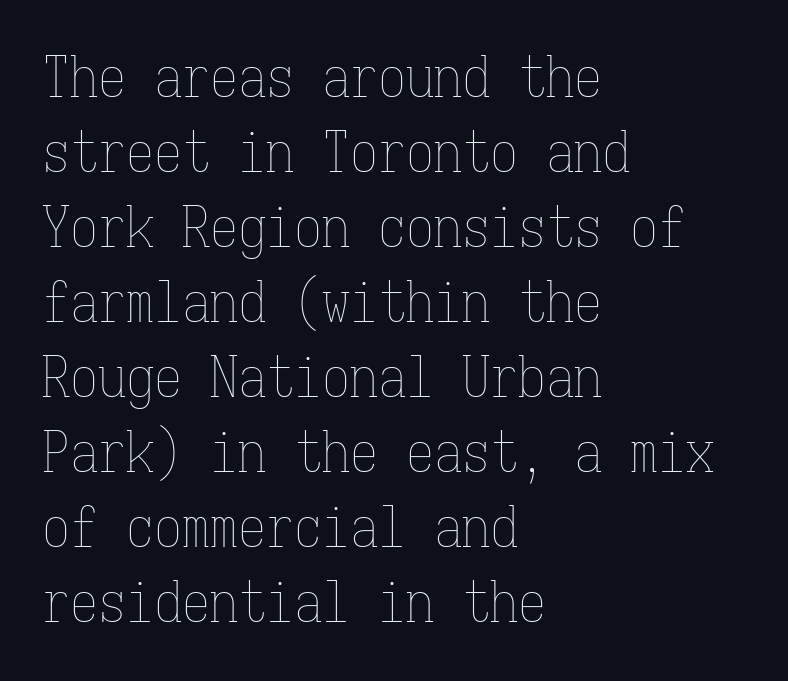
Q: Is the text bold? A: No.
Q: Is the text italic (slanted)? A: No, it is upright.
Q: Is the text underlined? A: No.
Q: How is the paragraph aligned? A: Left-aligned.
Q: Is the spacing between letters normal or unusually wide? A: Normal.
Q: Is the spacing between lines tight, normal or loose? A: Normal.
Q: Width (condensed, normal, or wide)? A: Condensed.
Q: Stroke contrast? A: Low.
Q: x-height? A: Medium.
Q: Monospaced? A: Yes.
